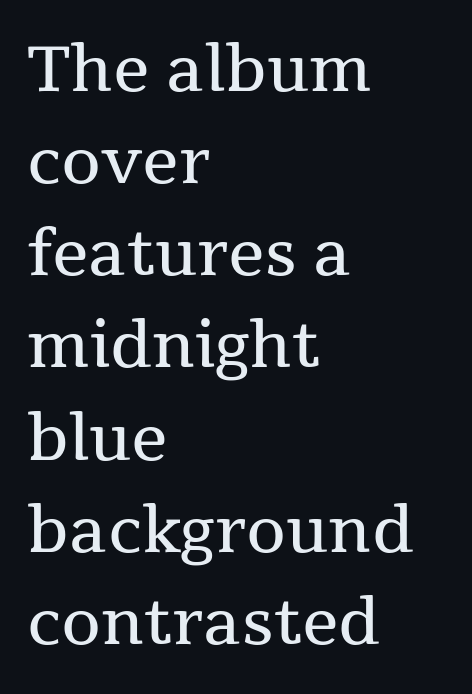
The image shows 64 px regular-weight serif type, upright; set left-aligned, normal line spacing (1.44x), normal letter spacing, not underlined; medium stroke contrast and a medium x-height.
